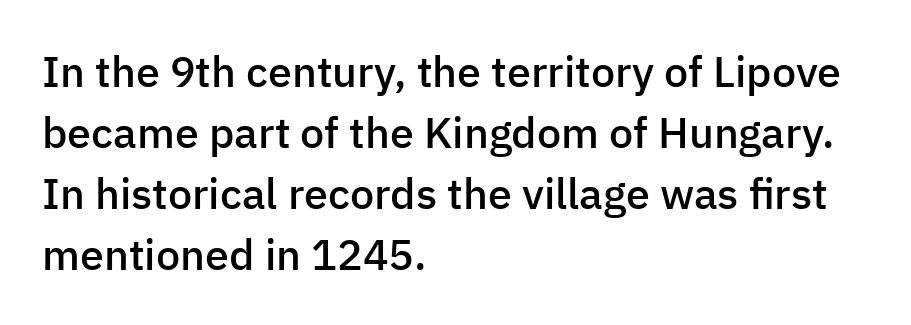
Q: Is the text bold? A: Semi-bold.
Q: Is the text italic (slanted)? A: No, it is upright.
Q: Is the typeface a serif or a sans-serif typeface? A: Sans-serif.
Q: Is the text underlined? A: No.
Q: How is the paragraph aligned? A: Left-aligned.
Q: Is the spacing between letters normal or unusually wide? A: Normal.
Q: Is the spacing between lines tight, normal or loose? A: Normal.
Q: Width (condensed, normal, or wide)? A: Normal.
Q: Stroke contrast? A: Low.
Q: x-height? A: Medium.
Q: Monospaced? A: No.
